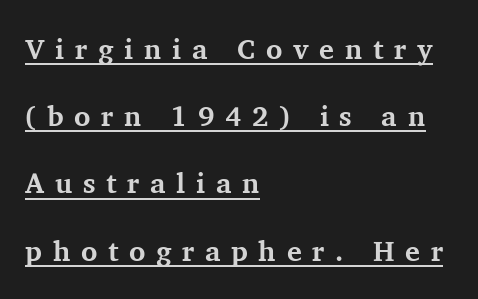
{"serif": "yes", "italic": "no", "bold": "yes", "weight": "bold", "width": "normal", "stroke_contrast": "medium", "x_height": "medium", "monospaced": "no", "underline": "yes", "align": "left", "line_spacing": "loose", "line_spacing_ratio": 2.4, "letter_spacing": "wide", "letter_spacing_em": 0.38, "glyph_px": 28}
